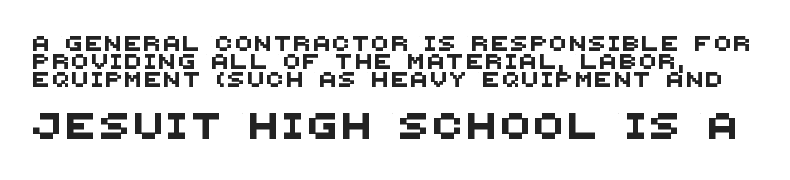
{"underline": "no", "align": "left", "line_spacing_ratio": 1.19, "letter_spacing": "wide", "letter_spacing_em": 0.23, "larger_block": "second", "size_ratio": 1.73, "glyph_px": 26}
